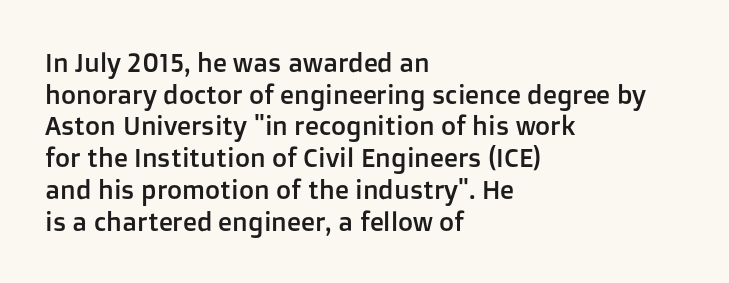
Q: Is the text italic (slanted)? A: No, it is upright.
Q: Is the text underlined? A: No.
Q: How is the paragraph aligned? A: Left-aligned.
Q: Is the spacing between letters normal or unusually wide? A: Normal.
